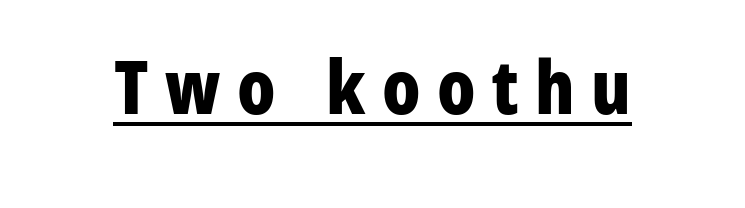
The image shows 75 px bold, condensed sans-serif type, upright; set unusually wide letter spacing (+0.22 em), underlined; low stroke contrast and a medium x-height.
